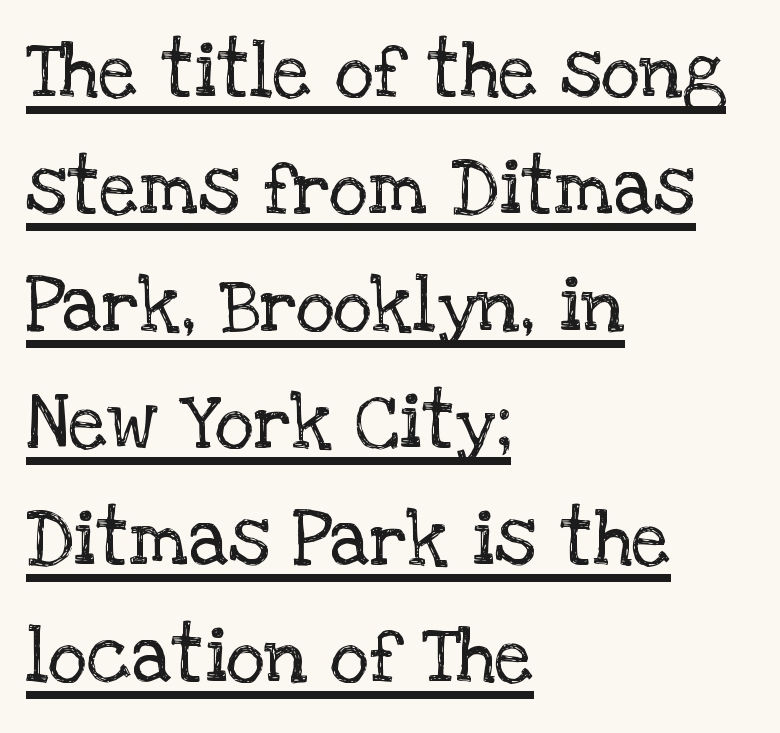
The image shows 76 px regular-weight serif type, upright; set left-aligned, normal line spacing (1.54x), normal letter spacing, underlined; low stroke contrast and a large x-height.
